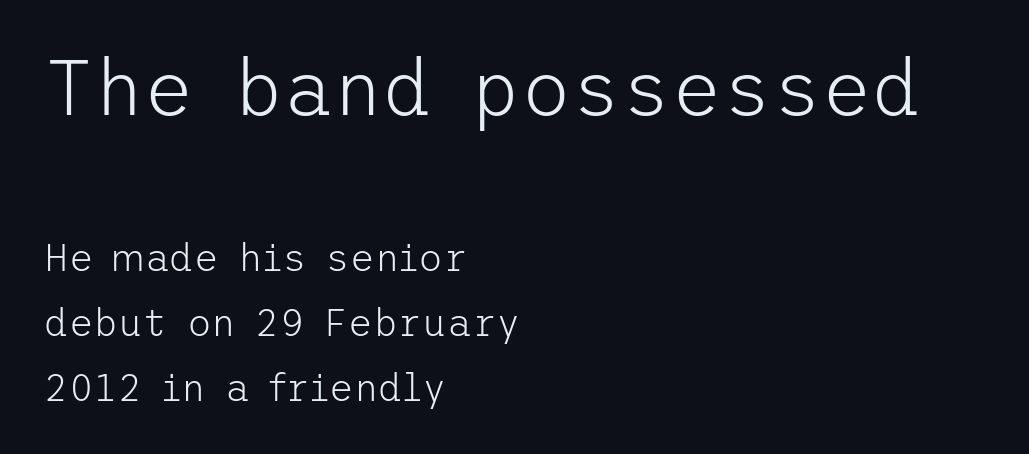
{"serif": "no", "italic": "no", "bold": "no", "weight": "light", "width": "normal", "stroke_contrast": "low", "x_height": "medium", "underline": "no", "align": "left", "line_spacing": "normal", "line_spacing_ratio": 1.7, "letter_spacing": "normal", "letter_spacing_em": 0.0, "larger_block": "first", "size_ratio": 2.03, "glyph_px": 77}
